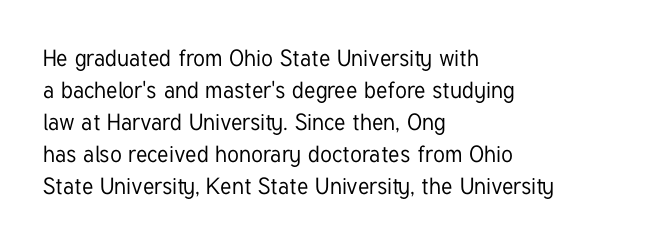
The image shows 23 px text type, upright; set left-aligned, normal line spacing (1.39x), normal letter spacing, not underlined.
